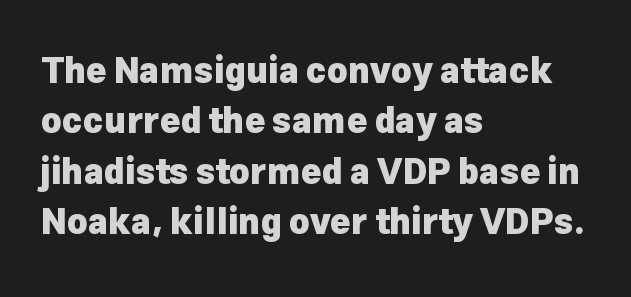
The image shows 35 px heavy sans-serif type, upright; set left-aligned, normal line spacing (1.44x), normal letter spacing, not underlined; low stroke contrast and a medium x-height.
